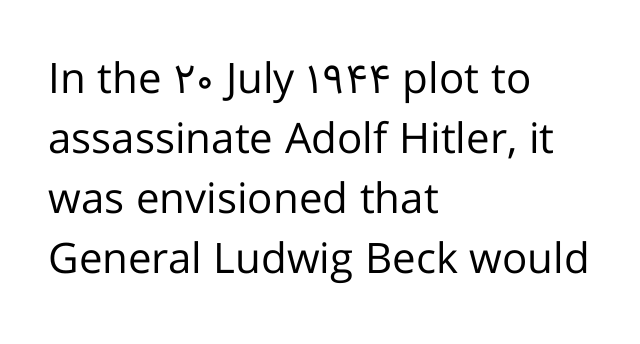
Think of a printed novel: that variable character pitch is what you see here. No word sits above an underline. A typesetter would label this face a sans. Nobody touched the tracking dial on this one.
